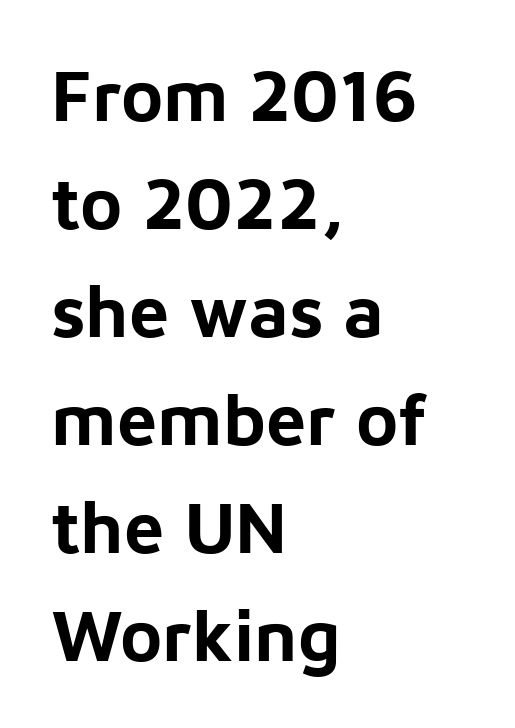
Q: Is the text bold? A: Yes.
Q: Is the text italic (slanted)? A: No, it is upright.
Q: Is the typeface a serif or a sans-serif typeface? A: Sans-serif.
Q: Is the text underlined? A: No.
Q: How is the paragraph aligned? A: Left-aligned.
Q: Is the spacing between letters normal or unusually wide? A: Normal.
Q: Is the spacing between lines tight, normal or loose? A: Normal.
Q: Width (condensed, normal, or wide)? A: Normal.
Q: Stroke contrast? A: Low.
Q: x-height? A: Medium.
Q: Monospaced? A: No.
